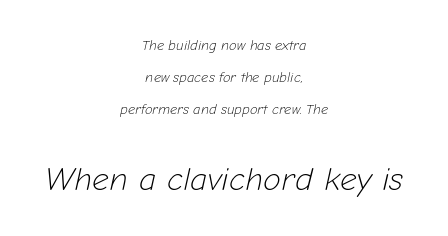
Note the varied advance widths — an 'i' is clearly narrower than an 'm'. Would a proofreader flag this as italicized? Yes. Compared with typical paragraphs, the rows here are farther apart. If you squint, the bottom block still reads clearly — it's the larger of the two. The cut favours lightness, reaching ordinary text weight at its darkest. Typeset on center — no edge is straight.
